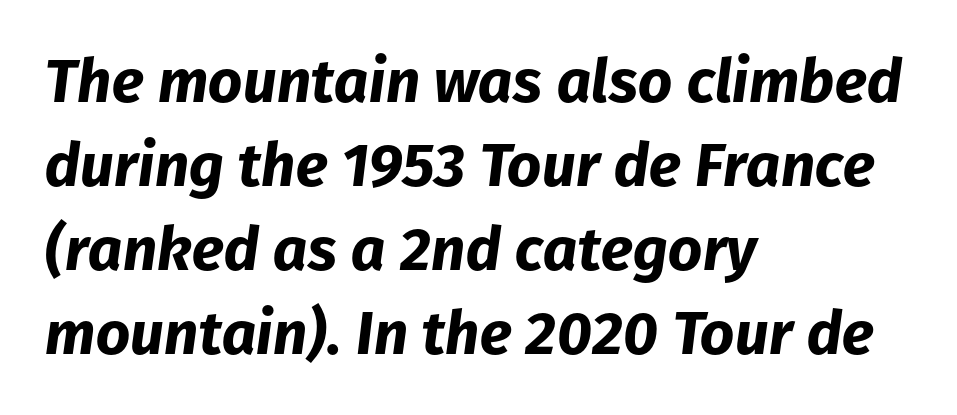
Which margin do the lines hug? The left one — the right edge is uneven. I'd describe the lettering as bold — thick and assertive. Regular leading. The letters advance in unequal steps, a hallmark of proportional type. The foot of each line stays bare and open. In terms of letterspacing, this is plain default setting.
